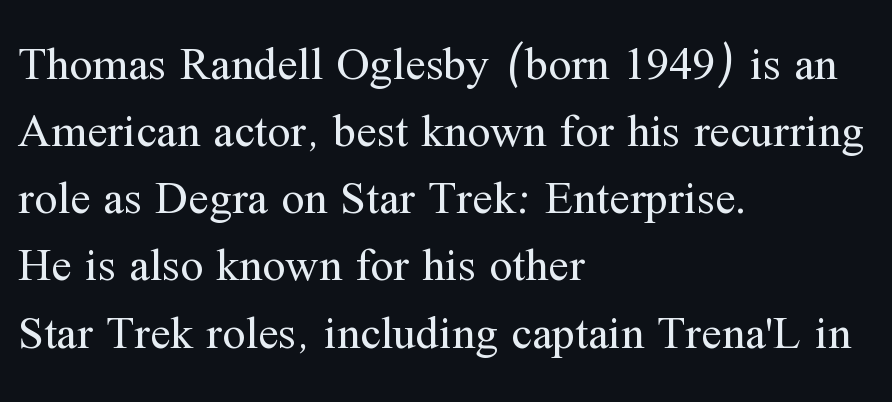
Q: Is the text bold? A: No.
Q: Is the text italic (slanted)? A: No, it is upright.
Q: Is the typeface a serif or a sans-serif typeface? A: Serif.
Q: Is the text underlined? A: No.
Q: How is the paragraph aligned? A: Left-aligned.
Q: Is the spacing between letters normal or unusually wide? A: Normal.
Q: Is the spacing between lines tight, normal or loose? A: Normal.
Q: Width (condensed, normal, or wide)? A: Normal.
Q: Stroke contrast? A: Medium.
Q: x-height? A: Medium.
Q: Monospaced? A: No.
